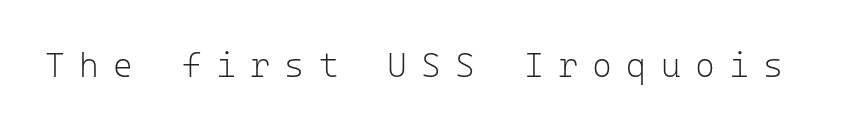
Q: Is the text bold? A: No.
Q: Is the text italic (slanted)? A: No, it is upright.
Q: Is the typeface a serif or a sans-serif typeface? A: Sans-serif.
Q: Is the text underlined? A: No.
Q: Is the spacing between letters normal or unusually wide? A: Unusually wide.
Q: Width (condensed, normal, or wide)? A: Normal.
Q: Stroke contrast? A: Low.
Q: x-height? A: Medium.
Q: Monospaced? A: Yes.
